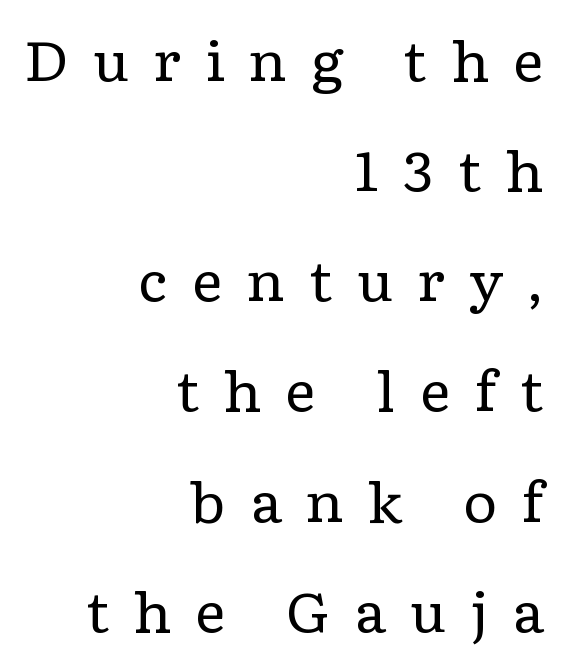
Which margin do the lines hug? The right one — the left edge is uneven. You could only call the tracking loose — the letters float apart. You could not count columns in this text — the font is proportionally spaced. Honestly, the rows look like they've been pulled way apart.
